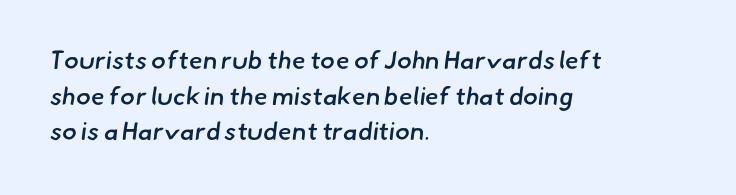
The image shows 25 px text type; set left-aligned, normal line spacing (1.43x), normal letter spacing, not underlined.
